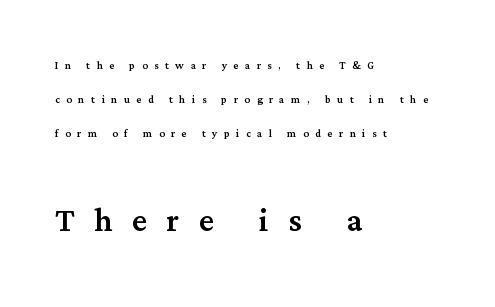
{"serif": "yes", "italic": "no", "width": "normal", "stroke_contrast": "medium", "x_height": "medium", "monospaced": "no", "underline": "no", "align": "left", "line_spacing": "loose", "line_spacing_ratio": 2.43, "letter_spacing": "wide", "letter_spacing_em": 0.46, "larger_block": "second", "size_ratio": 3.0, "glyph_px": 42}
